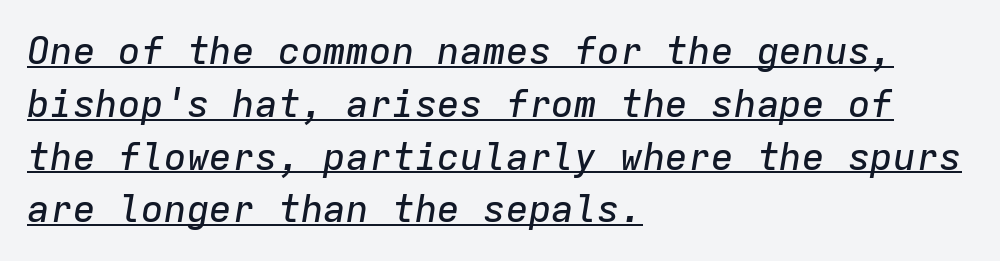
This rendering features underlined lettering. One-word summary of the alignment: left. Posture: slanted. Nobody touched the tracking dial on this one. Notice how descenders clear the ascenders below comfortably — that's standard leading. This sample has the even, mechanical cadence of fixed-width lettering.
